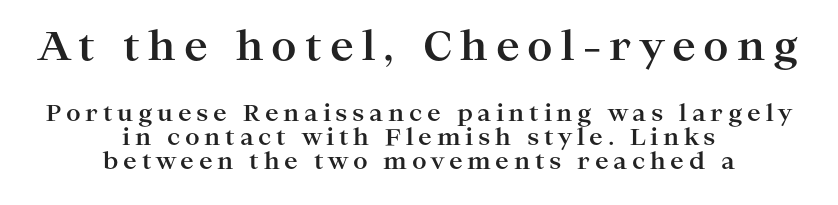
Q: Is the text bold? A: Yes.
Q: Is the text italic (slanted)? A: No, it is upright.
Q: Is the typeface a serif or a sans-serif typeface? A: Serif.
Q: Is the text underlined? A: No.
Q: How is the paragraph aligned? A: Centered.
Q: Is the spacing between letters normal or unusually wide? A: Unusually wide.
Q: Is the spacing between lines tight, normal or loose? A: Tight.
Q: Which block of text is set in a larger size, the first (top) or the second (bottom)? A: The first (top) one.
Q: Width (condensed, normal, or wide)? A: Wide.
Q: Stroke contrast? A: High.
Q: x-height? A: Medium.
Q: Monospaced? A: No.
